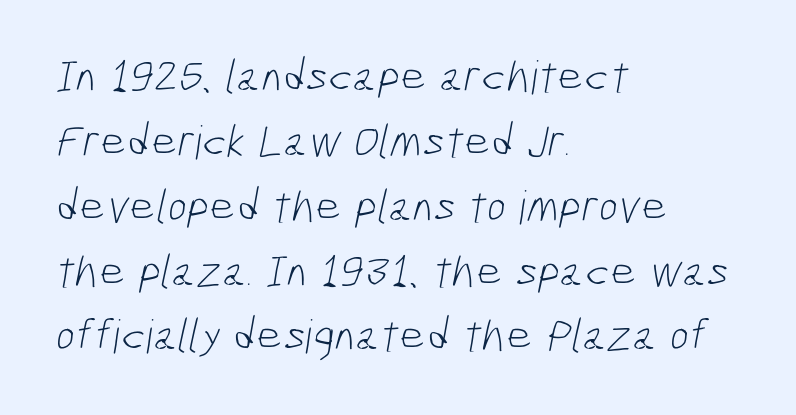
{"serif": "no", "bold": "no", "weight": "light", "width": "condensed", "stroke_contrast": "low", "x_height": "medium", "monospaced": "no", "underline": "no", "align": "left", "line_spacing": "normal", "line_spacing_ratio": 1.41, "letter_spacing": "normal", "letter_spacing_em": 0.0, "glyph_px": 46}
